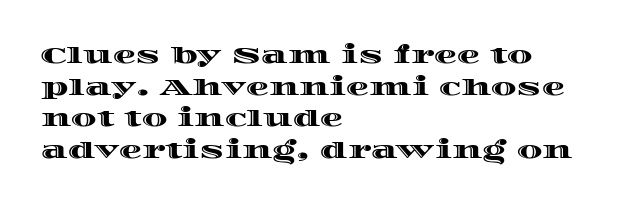
{"italic": "no", "underline": "no", "align": "left", "line_spacing": "normal", "line_spacing_ratio": 1.37, "letter_spacing": "normal", "letter_spacing_em": 0.0, "glyph_px": 23}
